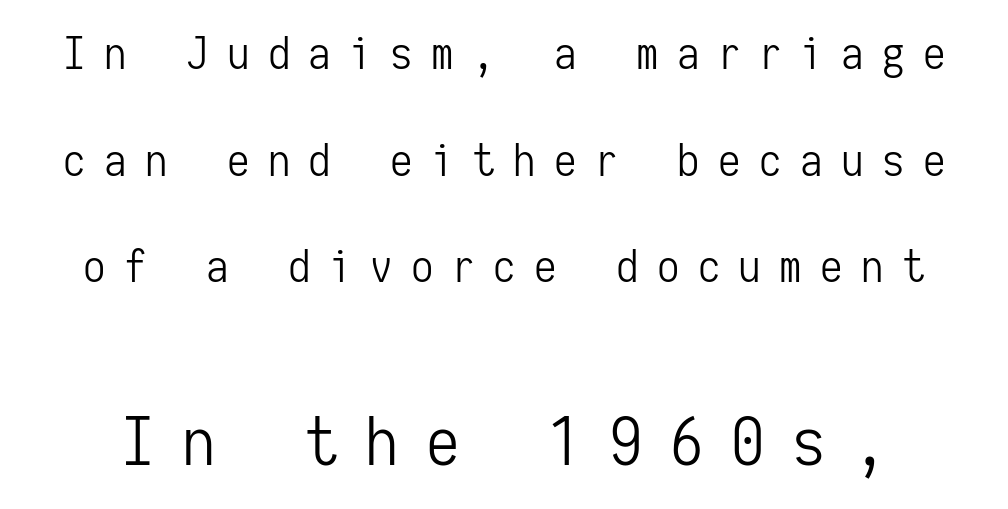
Unlike a traditional serif, this face leaves its strokes unadorned. Does the leading feel generous? Absolutely, it's lavish. You could count columns in this text — the font is strictly monospaced. Caption: face not bold, strokes unweighted. Plain, unruled lines of type.
